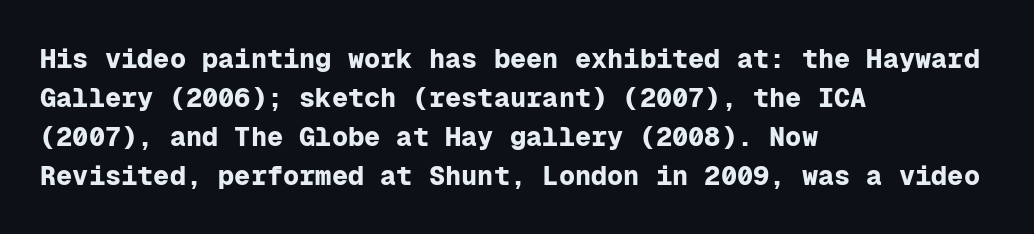
The image shows 27 px bold type, upright; set left-aligned, normal line spacing (1.45x), normal letter spacing, not underlined.
